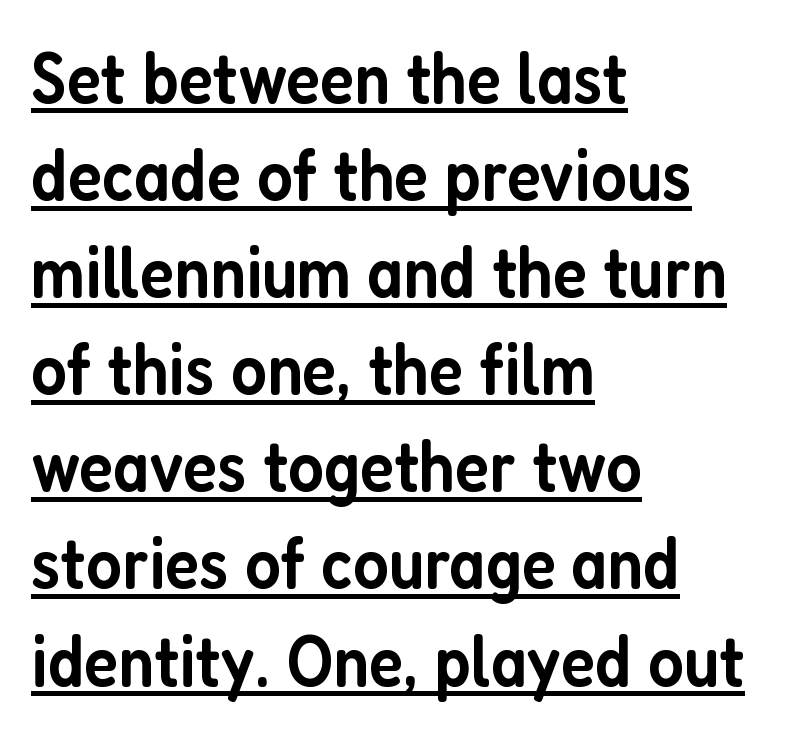
{"serif": "no", "italic": "no", "bold": "semi", "weight": "semibold", "width": "condensed", "stroke_contrast": "low", "x_height": "medium", "monospaced": "no", "underline": "yes", "align": "left", "line_spacing": "normal", "line_spacing_ratio": 1.33, "letter_spacing": "normal", "letter_spacing_em": 0.0, "glyph_px": 73}
